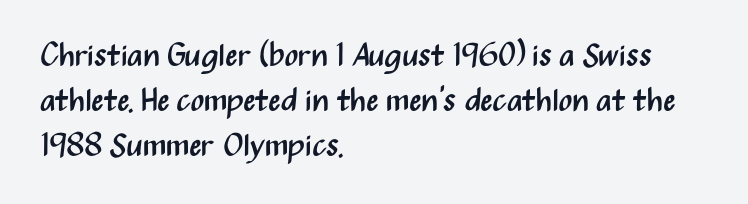
The rag falls on the right side of this text block. Bare-footed words on every line. On a weight scale, this lands at 450 or below. Leading matches the norm, producing a regular column. Spacing between characters is what you'd get straight out of the box. The rendering uses natural spacing where letterforms have individual widths.
